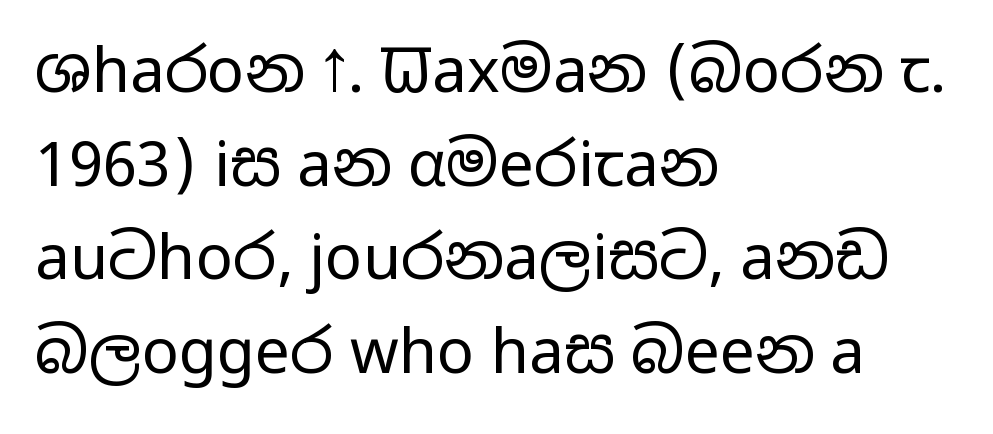
The image shows 62 px regular-weight, wide sans-serif type, upright; set left-aligned, normal line spacing (1.51x), normal letter spacing, not underlined; low stroke contrast and a medium x-height.
